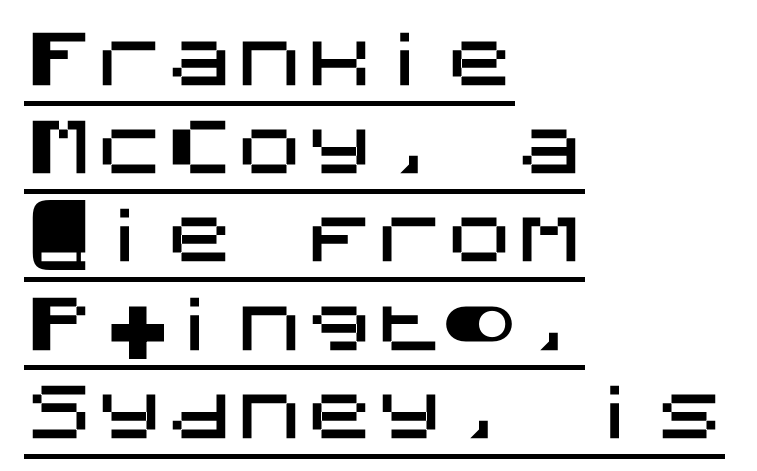
Q: Is the text italic (slanted)? A: No, it is upright.
Q: Is the typeface a serif or a sans-serif typeface? A: Sans-serif.
Q: Is the text underlined? A: Yes.
Q: How is the paragraph aligned? A: Left-aligned.
Q: Is the spacing between letters normal or unusually wide? A: Normal.
Q: Is the spacing between lines tight, normal or loose? A: Normal.
Q: Width (condensed, normal, or wide)? A: Normal.
Q: Stroke contrast? A: Medium.
Q: x-height? A: Large.
